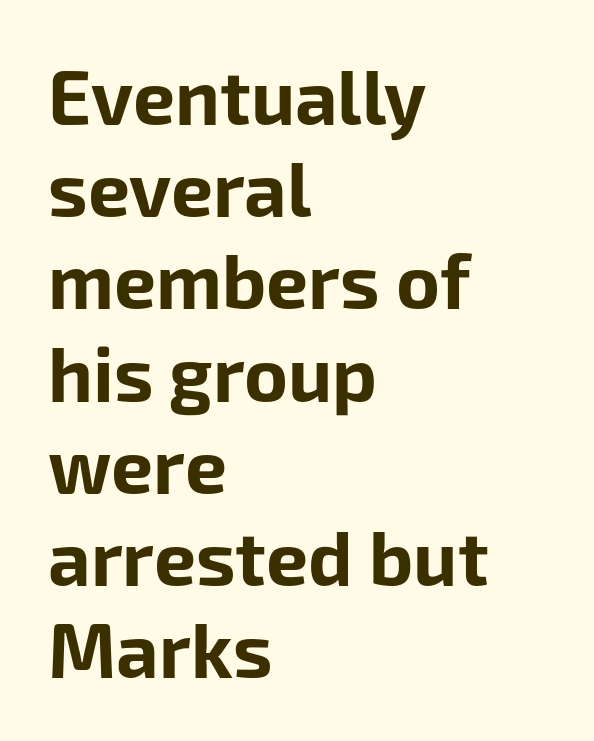
The image shows 75 px bold sans-serif type, upright; set left-aligned, line spacing 1.23x, normal letter spacing, not underlined; low stroke contrast and a medium x-height.
